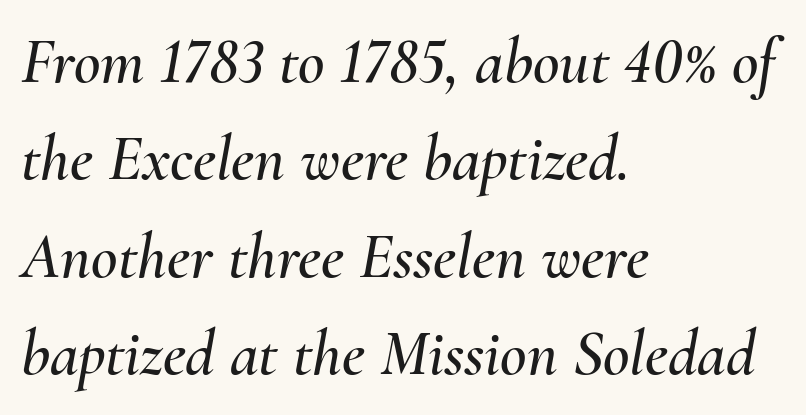
Q: Is the text italic (slanted)? A: Yes, it leans right by about 10 degrees.
Q: Is the text underlined? A: No.
Q: How is the paragraph aligned? A: Left-aligned.
Q: Is the spacing between letters normal or unusually wide? A: Normal.
Q: Is the spacing between lines tight, normal or loose? A: Normal.
Q: Width (condensed, normal, or wide)? A: Normal.
Q: Stroke contrast? A: Medium.
Q: x-height? A: Small.
Q: Monospaced? A: No.
